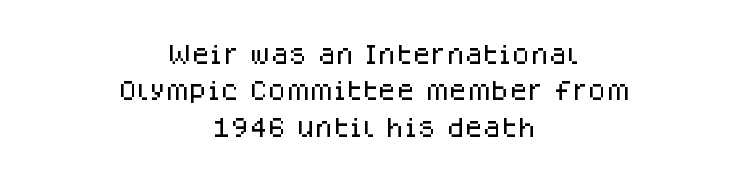
The image shows 21 px text type, upright; set centered, line spacing 1.73x, normal letter spacing, not underlined.
